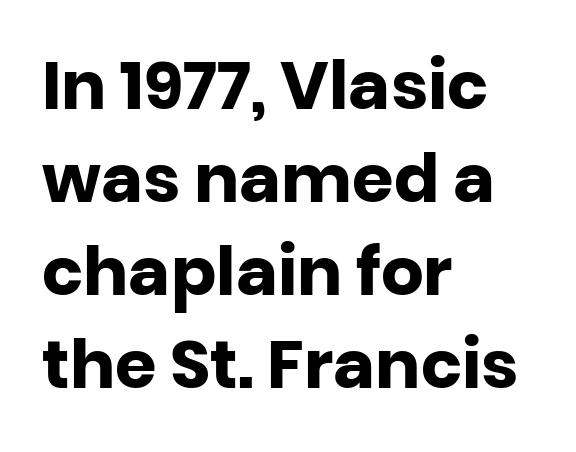
The designer left line spacing at the default. The sample has been set heavy, in full bold. In CSS terms this would be text-align: left. Typographically, this falls in the sans-serif category. The font's upright variant was chosen for this text. Bare-footed words on every line.
